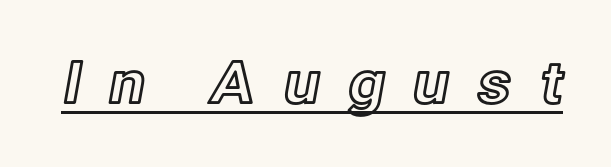
{"width": "normal", "x_height": "medium", "monospaced": "no", "underline": "yes", "letter_spacing": "wide", "letter_spacing_em": 0.46, "glyph_px": 58}
